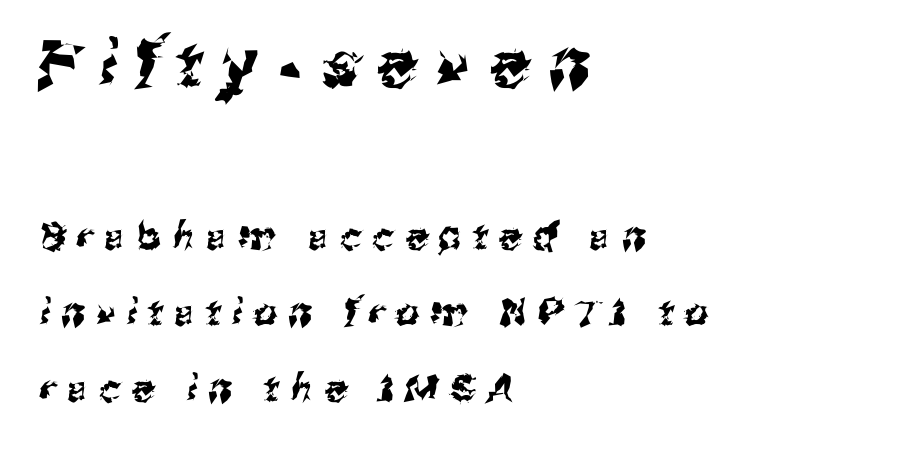
The image shows 64 px sans-serif type; set left-aligned, loose line spacing (2.06x), unusually wide letter spacing (+0.31 em), not underlined; the first (top) block is 1.73x larger; medium stroke contrast and a medium x-height.
